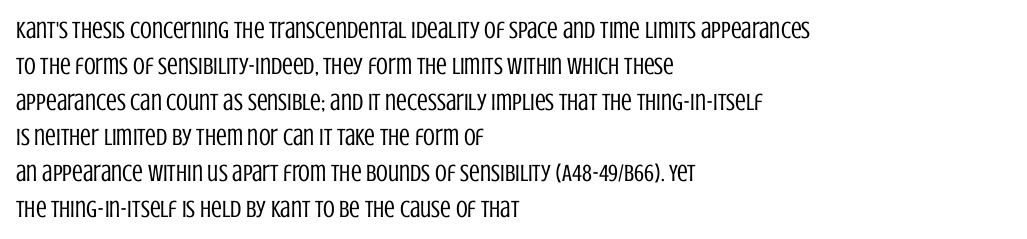
Q: Is the text bold? A: No.
Q: Is the text italic (slanted)? A: No, it is upright.
Q: Is the text underlined? A: No.
Q: How is the paragraph aligned? A: Left-aligned.
Q: Is the spacing between letters normal or unusually wide? A: Normal.
Q: Is the spacing between lines tight, normal or loose? A: Normal.
